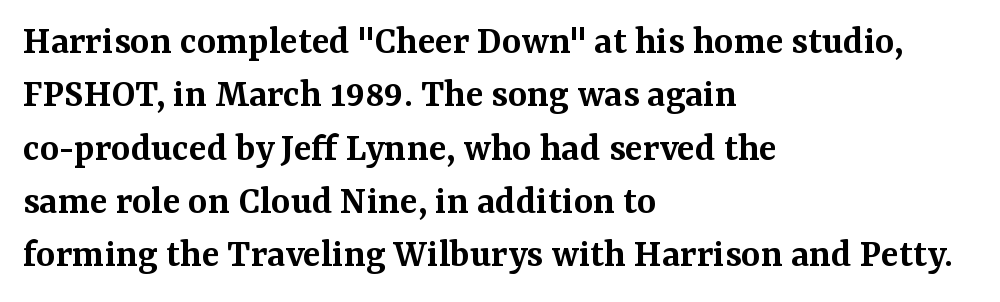
{"serif": "yes", "italic": "no", "bold": "semi", "weight": "semibold", "width": "normal", "stroke_contrast": "medium", "x_height": "medium", "monospaced": "no", "underline": "no", "align": "left", "line_spacing": "normal", "line_spacing_ratio": 1.3, "letter_spacing": "normal", "letter_spacing_em": 0.0, "glyph_px": 41}
